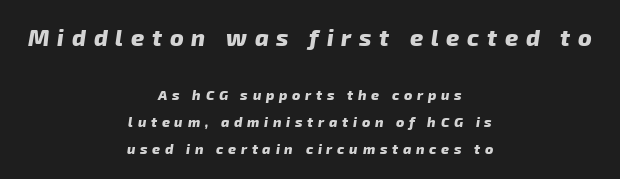
The image shows 23 px bold type; set centered, loose line spacing (1.93x), unusually wide letter spacing (+0.34 em), not underlined; the first (top) block is 1.64x larger.
